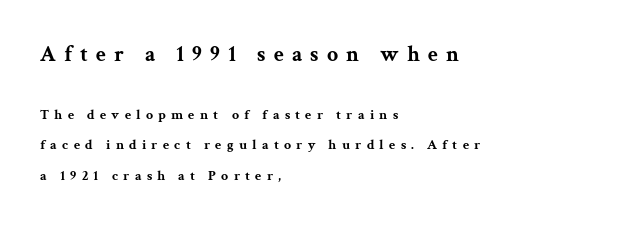
{"italic": "no", "bold": "yes", "underline": "no", "align": "left", "line_spacing": "loose", "line_spacing_ratio": 2.16, "letter_spacing": "wide", "letter_spacing_em": 0.37, "larger_block": "first", "size_ratio": 1.57, "glyph_px": 22}
